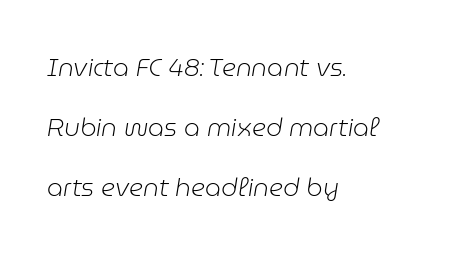
The passage shown stacks its lines with a broad gap. The paragraph shown leans on its left margin. No letter is thick-stroked: the sample isn't bold. Just letters on the line, the space beneath them empty. Looking at the ascenders, they clearly lean.
